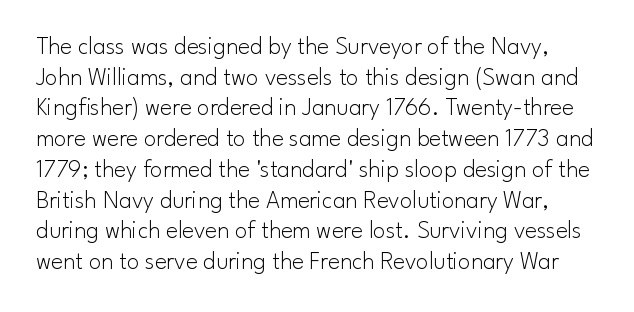
{"italic": "no", "bold": "no", "underline": "no", "line_spacing_ratio": 1.23, "letter_spacing": "normal", "letter_spacing_em": 0.0, "glyph_px": 25}
